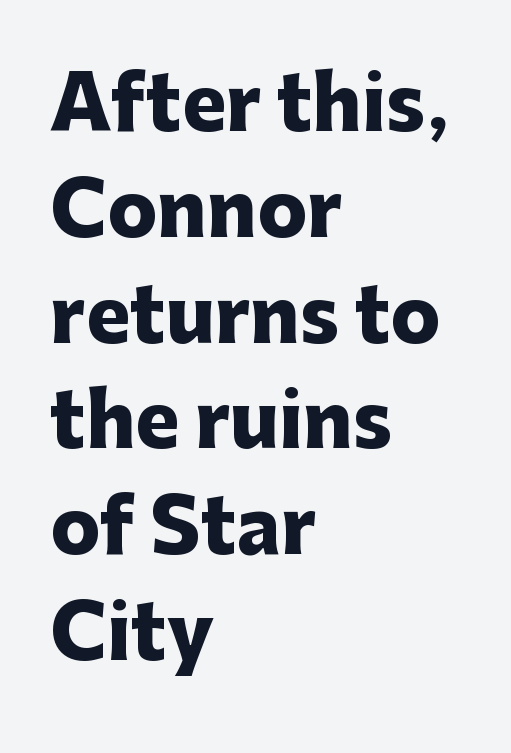
The image shows 74 px heavy sans-serif type, upright; set left-aligned, normal line spacing (1.43x), normal letter spacing, not underlined; low stroke contrast and a medium x-height.
